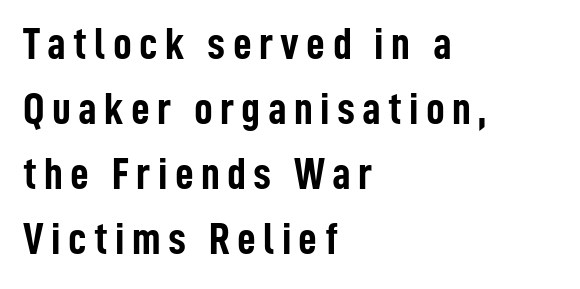
Successive baselines arrive at the customary interval. The passage shown is typed in a proportional face where columns would drift. A typesetter would mark this as roman, not italic. Any mark beneath the type? The region is blank.
